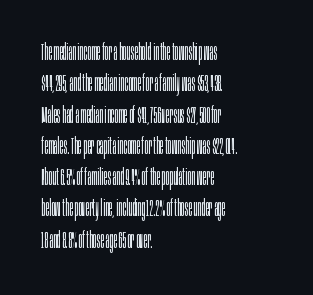
One glance says typical: line gaps are just what's usual. What stands out about the letter spacing? Nothing — it is the standard amount. This reads as an unemphasized weight, regular at the heaviest. The text block is weighted toward the left margin, trailing off unevenly rightward. Descender tails drop into unmarked territory. The specimen reads as upright at a glance.
